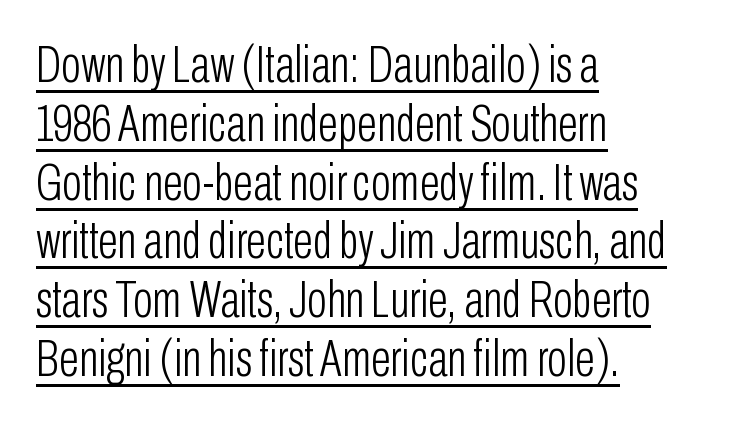
Q: Is the text bold? A: No.
Q: Is the text italic (slanted)? A: No, it is upright.
Q: Is the typeface a serif or a sans-serif typeface? A: Sans-serif.
Q: Is the text underlined? A: Yes.
Q: How is the paragraph aligned? A: Left-aligned.
Q: Is the spacing between letters normal or unusually wide? A: Normal.
Q: Is the spacing between lines tight, normal or loose? A: Tight.
Q: Width (condensed, normal, or wide)? A: Condensed.
Q: Stroke contrast? A: Low.
Q: x-height? A: Medium.
Q: Monospaced? A: No.
